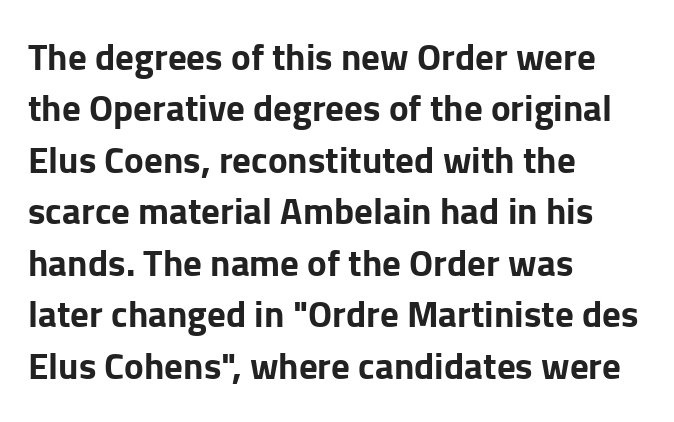
{"serif": "no", "italic": "no", "bold": "yes", "weight": "bold", "width": "normal", "stroke_contrast": "low", "x_height": "medium", "monospaced": "no", "underline": "no", "align": "left", "line_spacing": "normal", "line_spacing_ratio": 1.39, "letter_spacing": "normal", "letter_spacing_em": 0.0, "glyph_px": 37}
